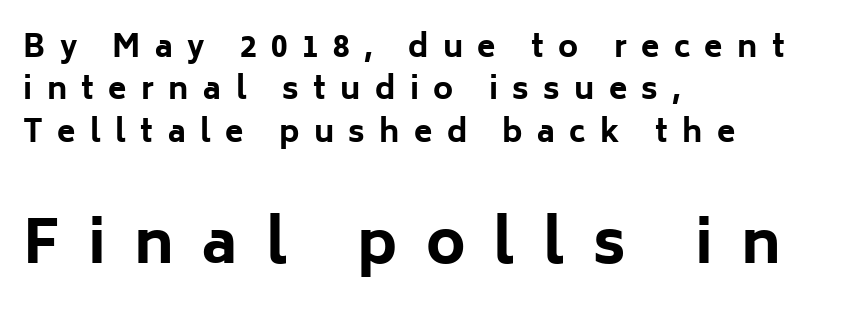
{"serif": "no", "italic": "no", "bold": "yes", "weight": "bold", "width": "normal", "stroke_contrast": "low", "x_height": "medium", "monospaced": "no", "underline": "no", "align": "left", "line_spacing": "normal", "line_spacing_ratio": 1.41, "letter_spacing": "wide", "letter_spacing_em": 0.48, "larger_block": "second", "size_ratio": 1.97, "glyph_px": 59}
